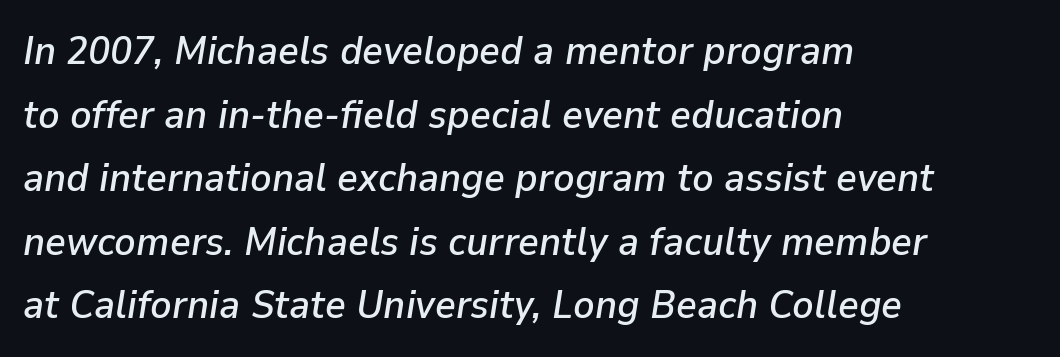
The image shows 40 px text type, italic (leaning right); set left-aligned, normal line spacing (1.59x), normal letter spacing, not underlined; low stroke contrast and a medium x-height.
